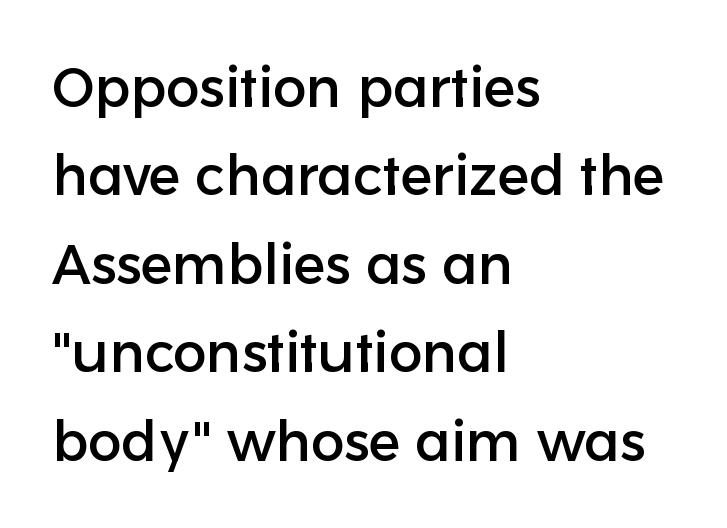
The typeface chosen for these lines omits serifs. Interline gaps are of average width in this sample. A classic flush-left, rag-right setting is used for this passage. Check the space under the baseline: it is left empty.
